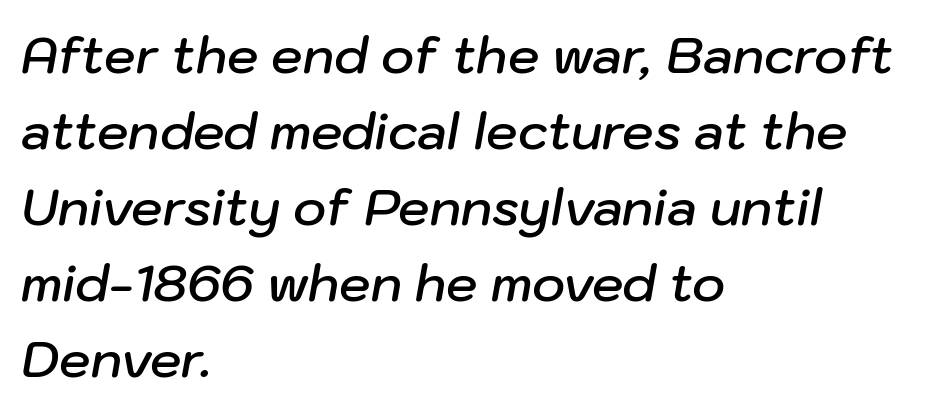
Q: Is the text bold? A: Semi-bold.
Q: Is the text italic (slanted)? A: Yes, it leans right by about 10 degrees.
Q: Is the text underlined? A: No.
Q: How is the paragraph aligned? A: Left-aligned.
Q: Is the spacing between letters normal or unusually wide? A: Normal.
Q: Is the spacing between lines tight, normal or loose? A: Normal.
Q: Width (condensed, normal, or wide)? A: Normal.
Q: Stroke contrast? A: Low.
Q: x-height? A: Medium.
Q: Monospaced? A: No.
